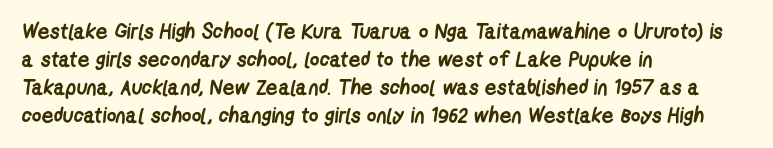
Q: Is the text bold? A: Yes.
Q: Is the text underlined? A: No.
Q: How is the paragraph aligned? A: Left-aligned.
Q: Is the spacing between letters normal or unusually wide? A: Normal.
Q: Is the spacing between lines tight, normal or loose? A: Normal.
